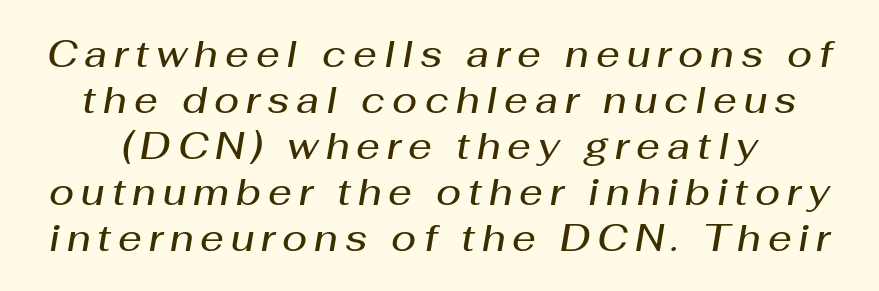
The font is running at a semibold setting, under full bold. Clear beneath every line of the passage. The letters advance in unequal steps, a hallmark of proportional type. The face used here has a pronounced slope to its letters.
